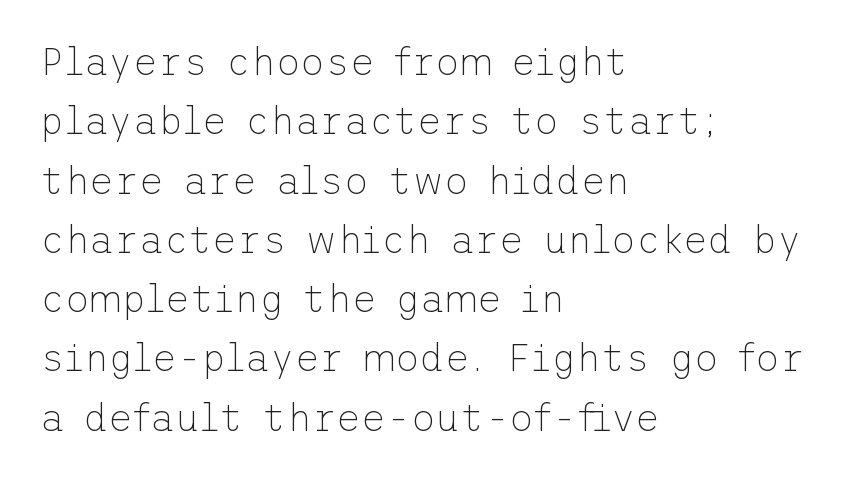
The typography opts for an upright posture over an oblique one. Lines of text with bare space underneath. The ragged edge is on the right, which tells us the setting is flush left. Heaviness? Minimal to ordinary, like unemphasized prose.
